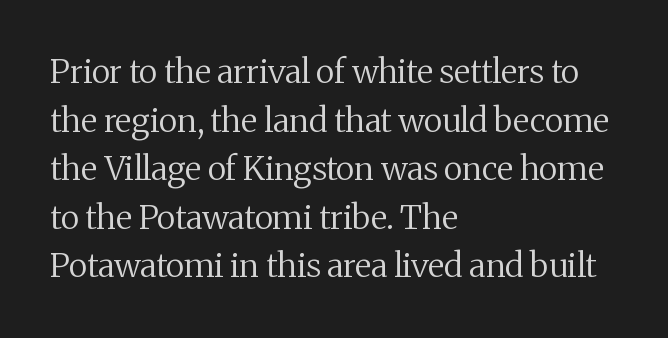
Does extra space separate the letters? No, they use regular spacing. Type without underlining. The typography opts for an upright posture over an oblique one. This sample has the flowing, uneven cadence of proportional lettering. The font sits on the lighter half of the weight spectrum, regular included.
